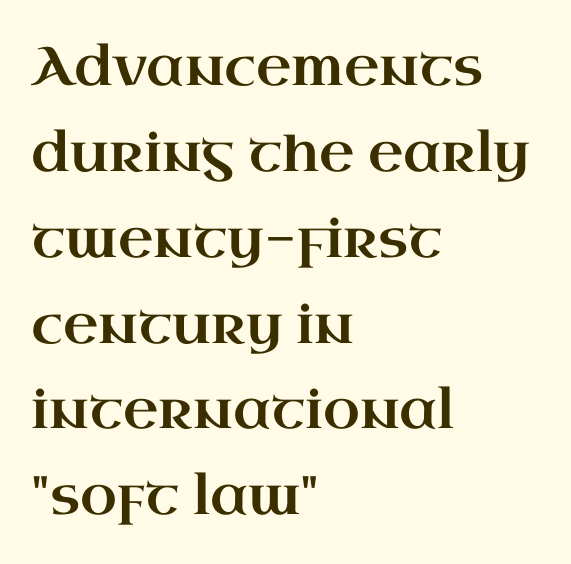
{"serif": "yes", "italic": "no", "width": "wide", "stroke_contrast": "high", "x_height": "small", "monospaced": "no", "underline": "no", "align": "left", "line_spacing": "normal", "line_spacing_ratio": 1.59, "letter_spacing": "normal", "letter_spacing_em": 0.0, "glyph_px": 54}
